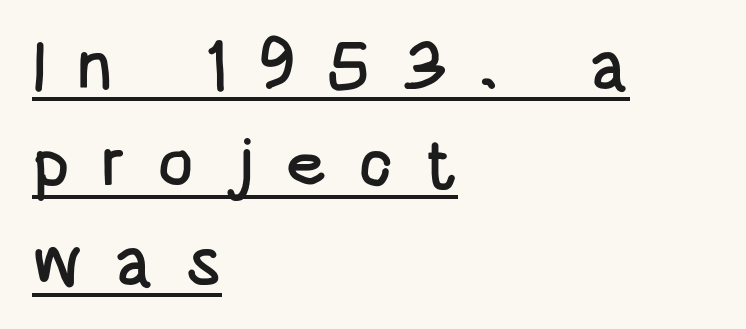
Where is the straight margin? On the left. Reading down the column, the eye jumps a familiar distance to each next line. Is this a sans? Yes — the strokes have no serifs. Is there any slant? The stems are plumb.
